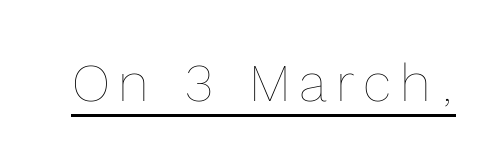
{"italic": "no", "bold": "no", "weight": "thin", "width": "normal", "x_height": "medium", "monospaced": "no", "underline": "yes", "glyph_px": 53}
